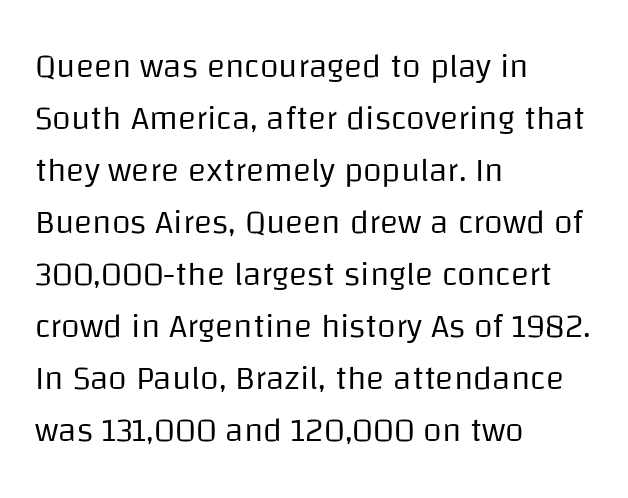
The image shows 34 px regular-weight sans-serif type, upright; set left-aligned, normal line spacing (1.53x), normal letter spacing, not underlined; low stroke contrast and a large x-height.
